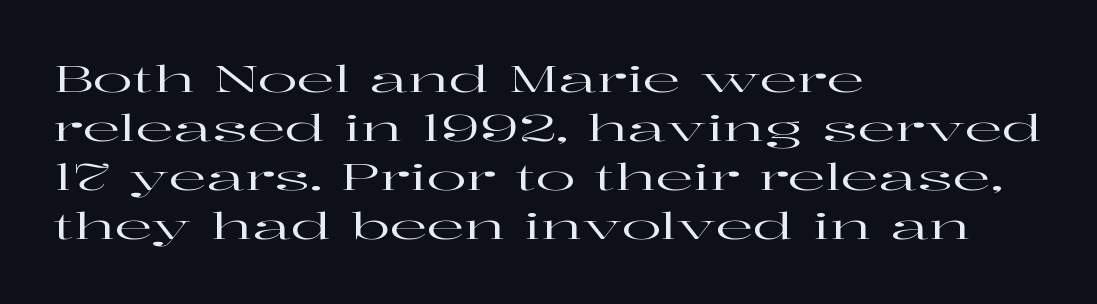
Rule under the text: the space is simply empty. What stands out about the letter spacing? Nothing — it is the standard amount. Little horizontal feet cap the strokes, marking this as serif type. Horizontal bands of white between lines are of average thickness. Is this a fixed-width face? No — the glyphs have proportional, varying widths.
